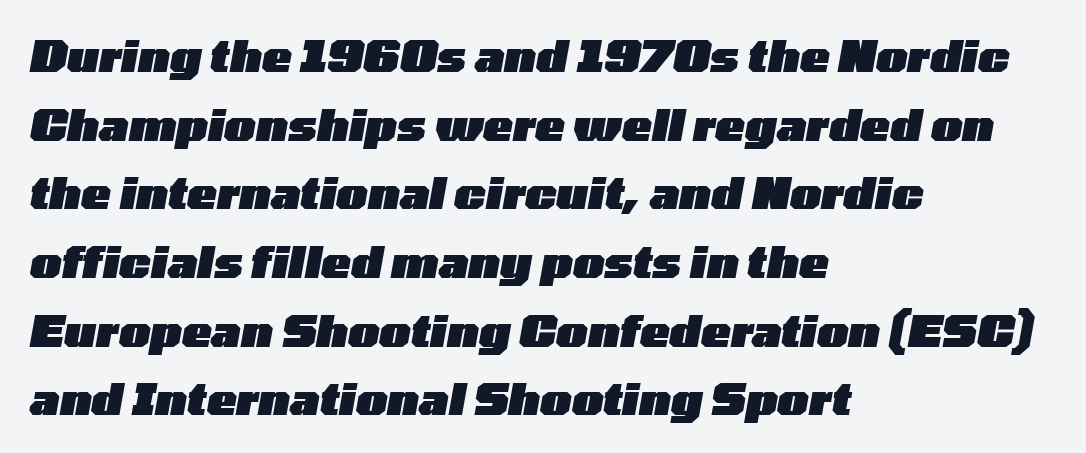
Q: Is the text bold? A: Yes.
Q: Is the text italic (slanted)? A: Yes, it leans right by about 10 degrees.
Q: Is the text underlined? A: No.
Q: How is the paragraph aligned? A: Left-aligned.
Q: Is the spacing between letters normal or unusually wide? A: Normal.
Q: Is the spacing between lines tight, normal or loose? A: Normal.
Q: Width (condensed, normal, or wide)? A: Wide.
Q: Stroke contrast? A: Low.
Q: x-height? A: Medium.
Q: Monospaced? A: No.
